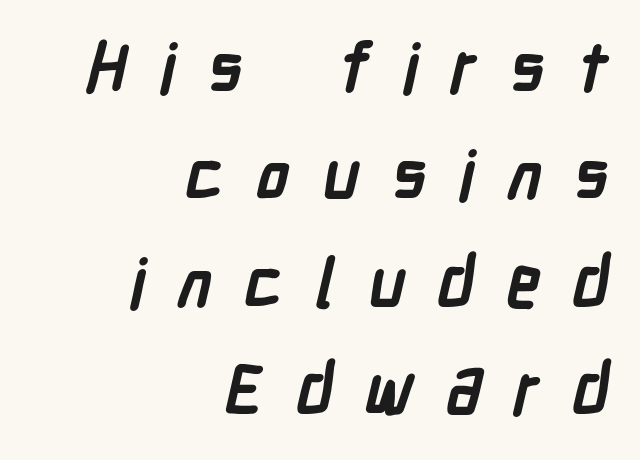
The horizontal fit of the characters is loose and conspicuously gappy. This sample has the flowing, uneven cadence of proportional lettering. Caption: bold face, heavy strokes. Font category for this specimen: sans-serif.
